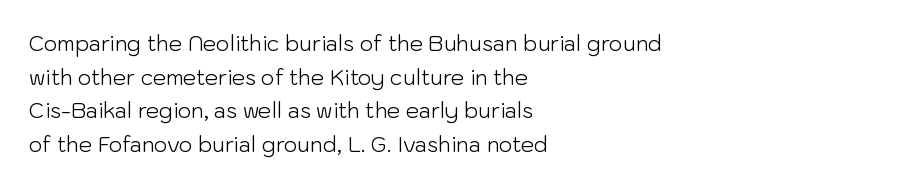
The image shows 21 px text type, upright; set left-aligned, normal line spacing (1.6x), normal letter spacing, not underlined.
